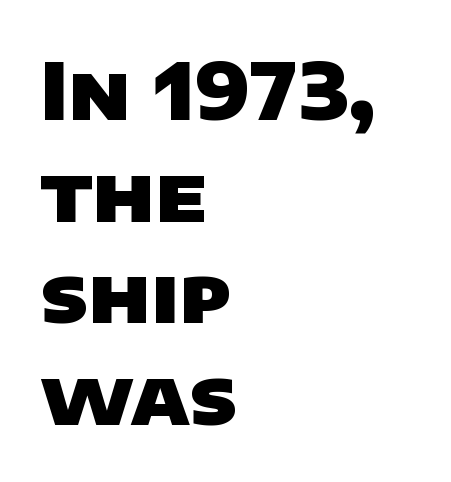
Q: Is the text bold? A: Yes.
Q: Is the typeface a serif or a sans-serif typeface? A: Sans-serif.
Q: Is the text underlined? A: No.
Q: How is the paragraph aligned? A: Left-aligned.
Q: Is the spacing between letters normal or unusually wide? A: Normal.
Q: Is the spacing between lines tight, normal or loose? A: Normal.
Q: Width (condensed, normal, or wide)? A: Wide.
Q: Stroke contrast? A: Low.
Q: x-height? A: Large.
Q: Monospaced? A: No.
